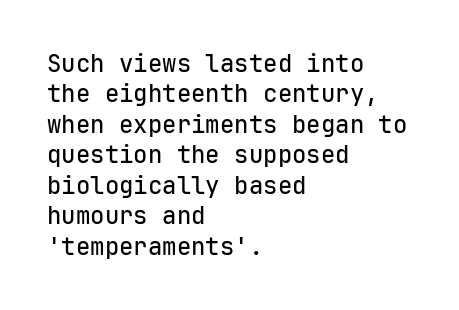
Q: Is the text italic (slanted)? A: No, it is upright.
Q: Is the text underlined? A: No.
Q: How is the paragraph aligned? A: Left-aligned.
Q: Is the spacing between letters normal or unusually wide? A: Normal.
Q: Is the spacing between lines tight, normal or loose? A: Normal.
